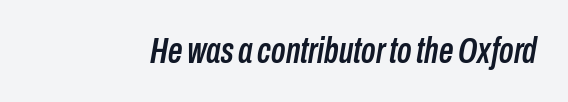
Q: Is the text italic (slanted)? A: Yes, it leans right by about 10 degrees.
Q: Is the text underlined? A: No.
Q: Is the spacing between letters normal or unusually wide? A: Normal.
Q: Width (condensed, normal, or wide)? A: Condensed.
Q: Stroke contrast? A: Low.
Q: x-height? A: Medium.
Q: Monospaced? A: No.
